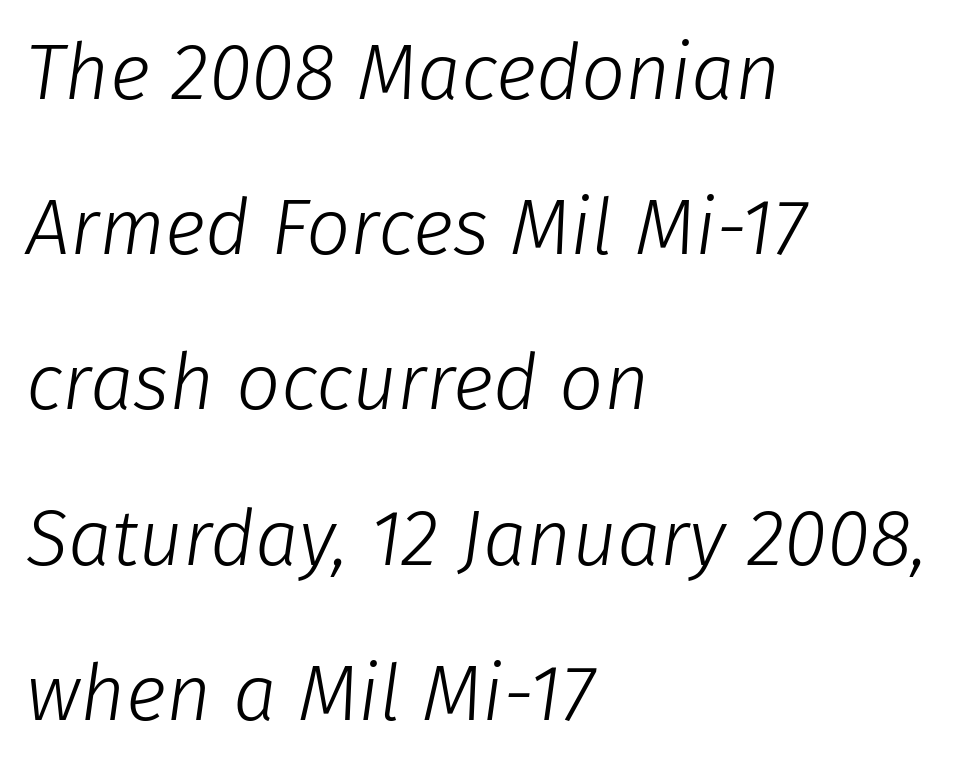
Each row of text sits above clean, open space. The ragged edge is on the right, which tells us the setting is flush left. The whole block is typeset with a tilt. The rendering uses natural spacing where letterforms have individual widths.
